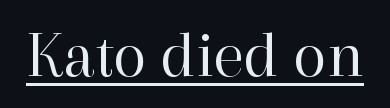
Q: Is the text bold? A: No.
Q: Is the text italic (slanted)? A: No, it is upright.
Q: Is the typeface a serif or a sans-serif typeface? A: Serif.
Q: Is the text underlined? A: Yes.
Q: Is the spacing between letters normal or unusually wide? A: Normal.
Q: Width (condensed, normal, or wide)? A: Normal.
Q: Stroke contrast? A: High.
Q: x-height? A: Medium.
Q: Monospaced? A: No.
